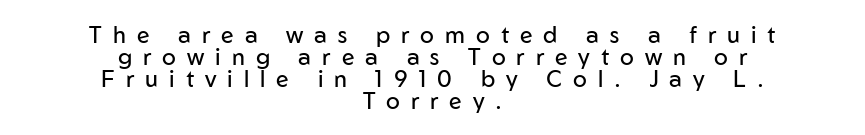
Nothing heavy about these letters — not bold at all. Leading is clearly below the norm, producing a dense column. The gap between lines stays unmarked. The lettering stays uniformly vertical, giving the passage a roman look.
